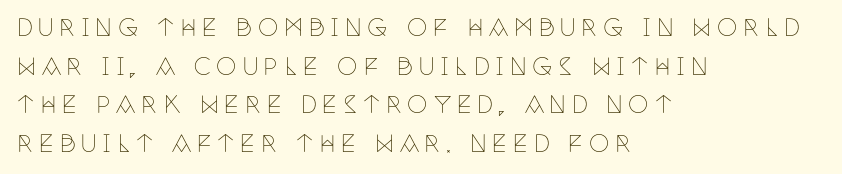
{"italic": "no", "bold": "no", "underline": "no", "align": "left", "line_spacing": "normal", "line_spacing_ratio": 1.68, "letter_spacing": "wide", "letter_spacing_em": 0.24, "glyph_px": 23}
